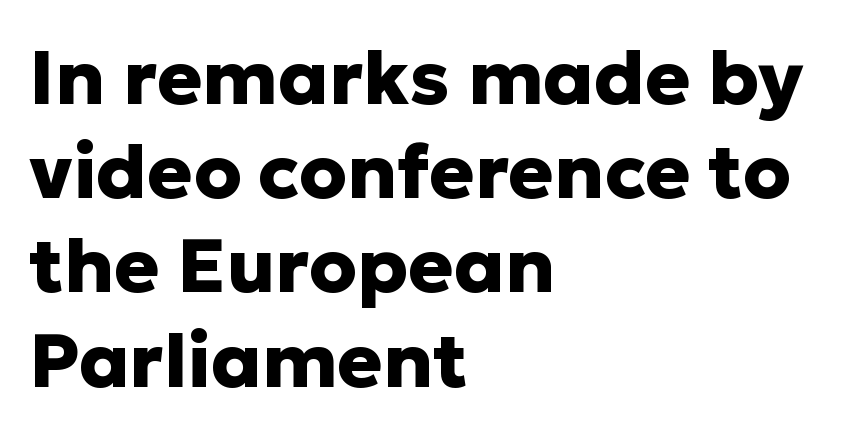
Glyph-to-glyph distance matches everyday printed text. The typeface chosen for these lines omits serifs. Visually the block forms a straight wall on the left and a jagged coastline on the right. This rendering features lettering with no underline.
